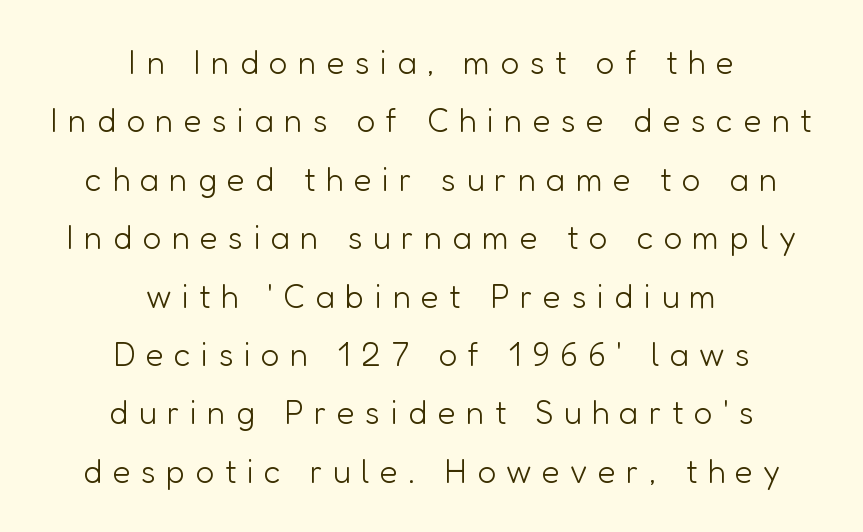
A typesetter would call this proportional, since set widths differ per character. You could only call the tracking loose — the letters float apart. Type without underlining. The typography opts for an upright posture over an oblique one. The face looks like a standard text weight, possibly lighter.
